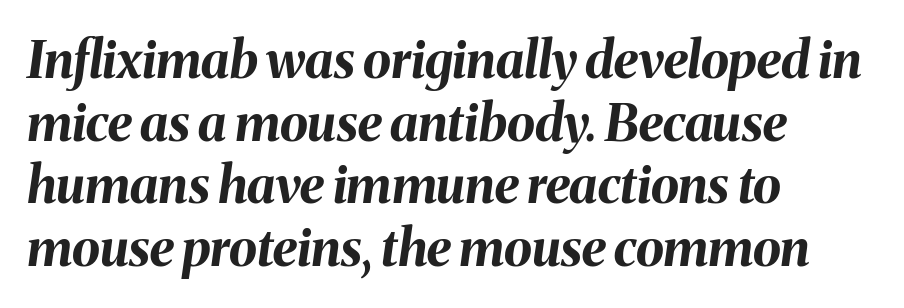
The image shows 51 px bold type, italic (leaning right); set left-aligned, line spacing 1.23x, normal letter spacing, not underlined; medium stroke contrast and a medium x-height.
